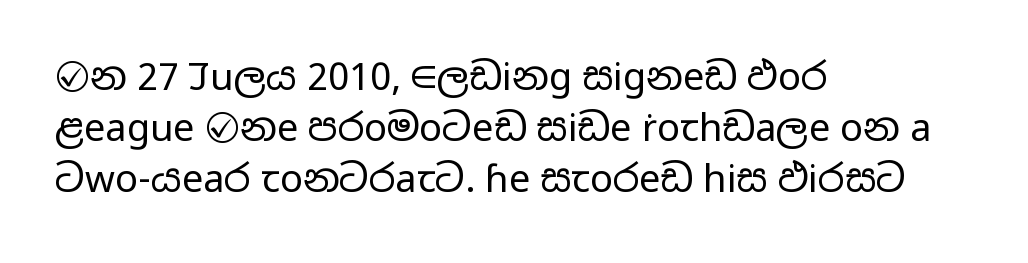
{"serif": "no", "italic": "no", "bold": "no", "weight": "regular", "width": "wide", "stroke_contrast": "low", "x_height": "medium", "monospaced": "no", "underline": "no", "align": "left", "line_spacing": "normal", "line_spacing_ratio": 1.34, "letter_spacing": "normal", "letter_spacing_em": 0.0, "glyph_px": 38}
